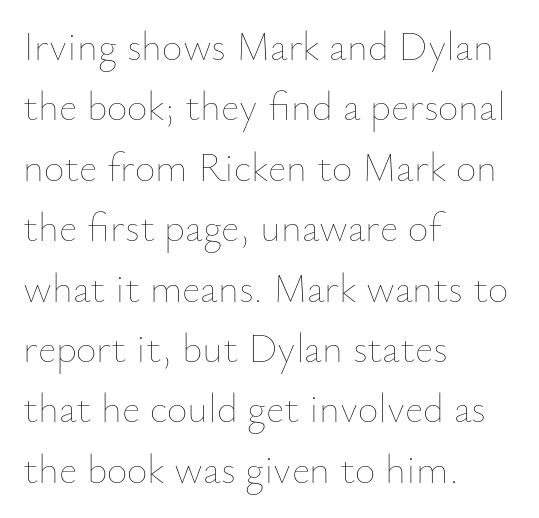
{"italic": "no", "bold": "no", "weight": "thin", "width": "normal", "stroke_contrast": "low", "x_height": "small", "monospaced": "no", "underline": "no", "align": "left", "line_spacing": "normal", "line_spacing_ratio": 1.51, "letter_spacing": "normal", "letter_spacing_em": 0.0, "glyph_px": 40}
